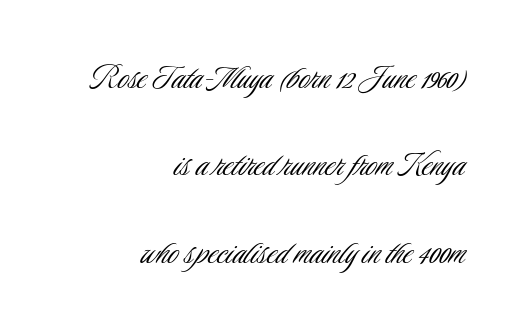
Q: Is the text bold? A: No.
Q: Is the text italic (slanted)? A: Yes.
Q: Is the typeface a serif or a sans-serif typeface? A: Sans-serif.
Q: Is the text underlined? A: No.
Q: How is the paragraph aligned? A: Right-aligned.
Q: Is the spacing between letters normal or unusually wide? A: Normal.
Q: Is the spacing between lines tight, normal or loose? A: Loose.
Q: Width (condensed, normal, or wide)? A: Condensed.
Q: Stroke contrast? A: Low.
Q: x-height? A: Small.
Q: Monospaced? A: No.
